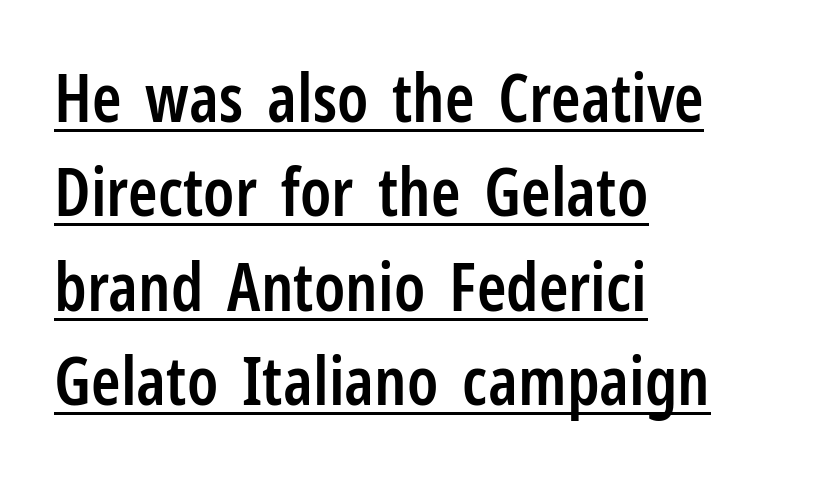
{"serif": "no", "italic": "no", "bold": "semi", "weight": "semibold", "width": "condensed", "stroke_contrast": "low", "x_height": "medium", "monospaced": "no", "underline": "yes", "align": "left", "line_spacing": "normal", "line_spacing_ratio": 1.41, "letter_spacing": "normal", "letter_spacing_em": 0.0, "glyph_px": 67}
